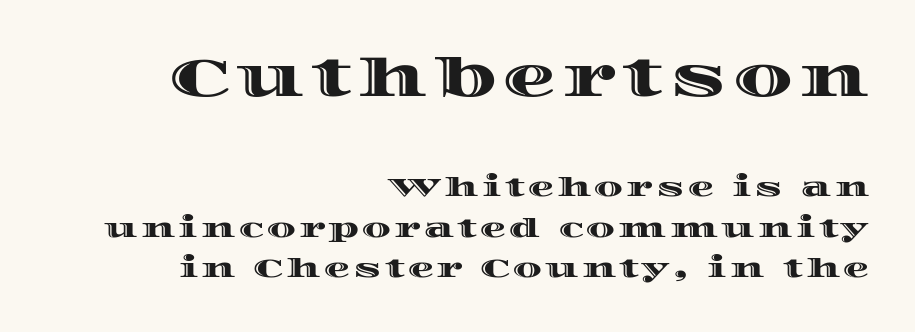
Q: Is the text italic (slanted)? A: No, it is upright.
Q: Is the text underlined? A: No.
Q: How is the paragraph aligned? A: Right-aligned.
Q: Is the spacing between lines tight, normal or loose? A: Normal.
Q: Which block of text is set in a larger size, the first (top) or the second (bottom)? A: The first (top) one.
Q: Width (condensed, normal, or wide)? A: Wide.
Q: x-height? A: Large.
Q: Monospaced? A: No.
